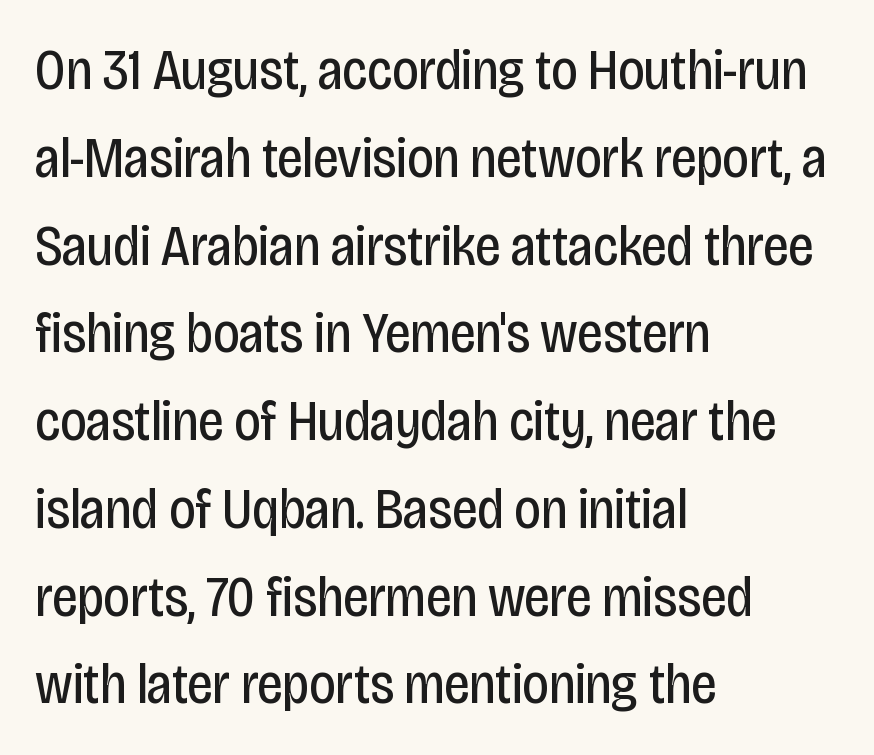
Q: Is the text bold? A: No.
Q: Is the text italic (slanted)? A: No, it is upright.
Q: Is the typeface a serif or a sans-serif typeface? A: Sans-serif.
Q: Is the text underlined? A: No.
Q: How is the paragraph aligned? A: Left-aligned.
Q: Is the spacing between letters normal or unusually wide? A: Normal.
Q: Is the spacing between lines tight, normal or loose? A: Normal.
Q: Width (condensed, normal, or wide)? A: Condensed.
Q: Stroke contrast? A: Low.
Q: x-height? A: Large.
Q: Monospaced? A: No.
